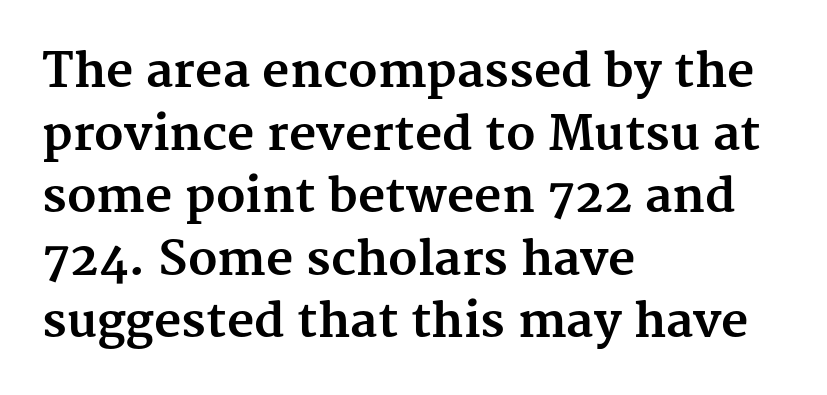
The image shows 47 px bold serif type, upright; set left-aligned, normal line spacing (1.33x), normal letter spacing, not underlined; medium stroke contrast and a medium x-height.
